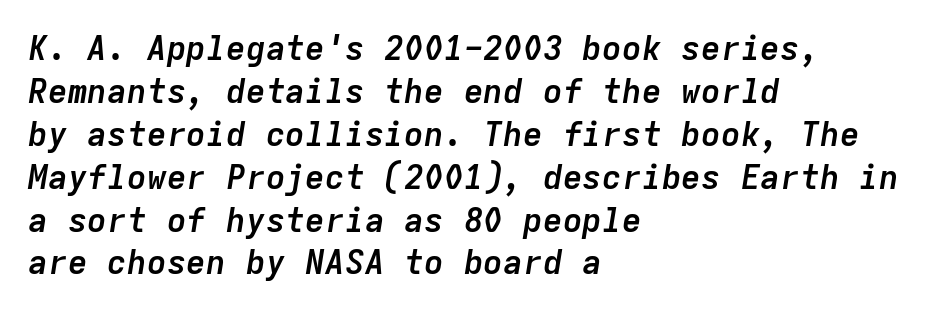
The image shows 33 px semibold type, italic (leaning right), monospaced; set left-aligned, normal line spacing (1.3x), normal letter spacing, not underlined; low stroke contrast and a medium x-height.
